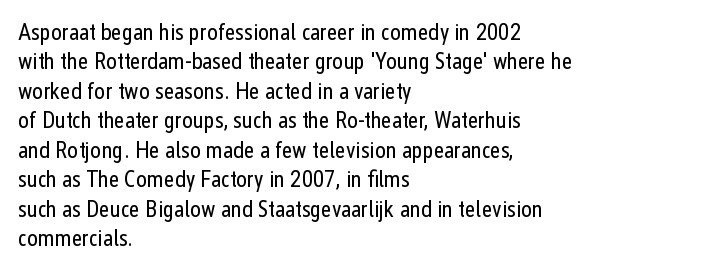
{"italic": "no", "bold": "no", "underline": "no", "align": "left", "line_spacing": "normal", "line_spacing_ratio": 1.28, "letter_spacing": "normal", "letter_spacing_em": 0.0, "glyph_px": 23}
